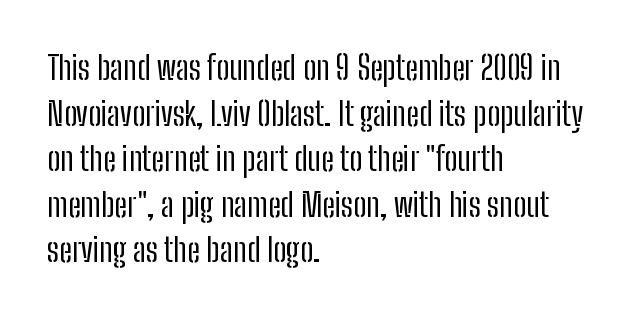
Check the space under the baseline: it is left empty. Line spacing here is normal. The letters look calm and open, with moderate or lighter stems. The glyphs in this specimen are sans serif. Here the designer chose a conventional face with non-uniform glyph widths.
